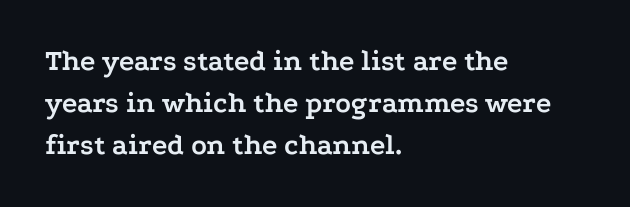
Each letter keeps its own natural width here, so spacing adapts to shape. The typesetter chose a ragged-right arrangement here. Type without underlining. Students, observe: this is what conventionally led text looks like. A typesetter would label this face a serif. Look at the tracking — it's just the regular setting, nothing added.
